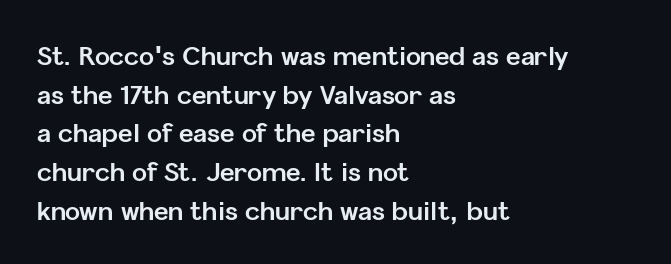
Q: Is the text bold? A: Yes.
Q: Is the text italic (slanted)? A: No, it is upright.
Q: Is the text underlined? A: No.
Q: How is the paragraph aligned? A: Left-aligned.
Q: Is the spacing between letters normal or unusually wide? A: Normal.
Q: Is the spacing between lines tight, normal or loose? A: Normal.
